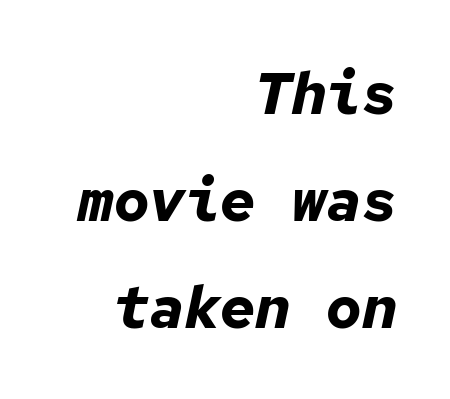
The image shows 59 px bold type, italic (leaning right), monospaced; set right-aligned, line spacing 1.81x, normal letter spacing, not underlined; low stroke contrast and a medium x-height.
